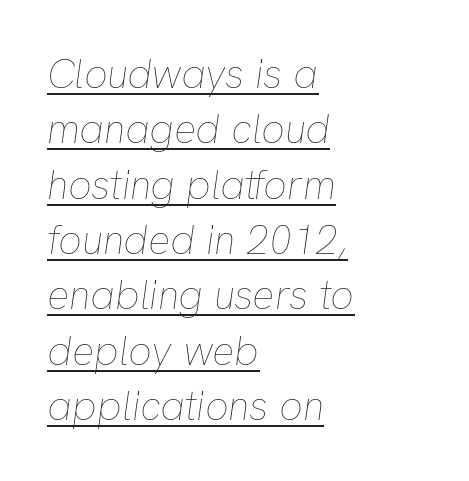
The font is comparable to plain body text, perhaps lighter. A student would call this left alignment; a typographer would say flush left, rag right. The type is set solid horizontally, with unmodified tracking. Compared with typical paragraphs, the rows here are spaced about the same. A typesetter would mark this as italic. The string is rendered with underlining switched on.
